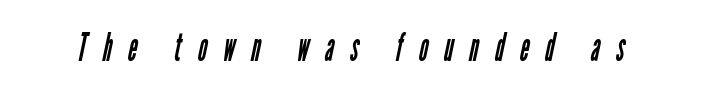
The image shows 39 px regular-weight, condensed sans-serif type; set unusually wide letter spacing (+0.42 em), not underlined; low stroke contrast and a medium x-height.
